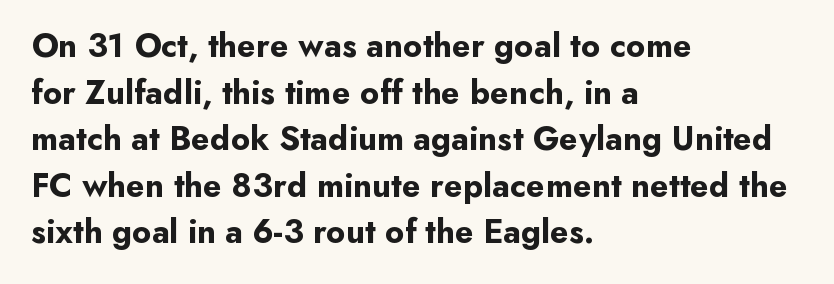
How are the letters spaced? Ordinarily, with no added tracking. A normal amount of white space separates one row of letters from the next. Type without underlining. Vertical strokes here are truly vertical. The text was rendered using a sans face with plain stroke endings.
